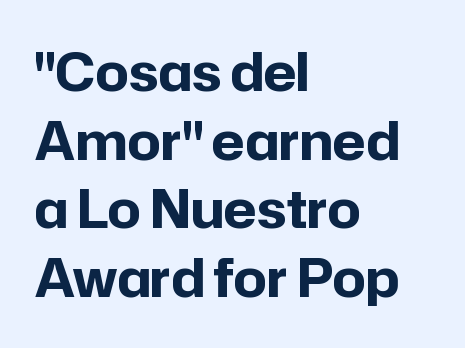
The image shows 52 px bold sans-serif type, upright; set left-aligned, normal line spacing (1.32x), normal letter spacing, not underlined; low stroke contrast and a medium x-height.
